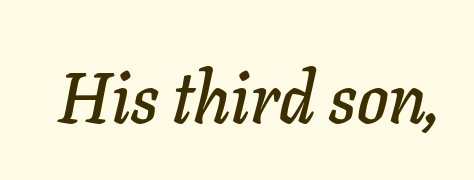
The image shows 71 px text type, italic (leaning right); set normal letter spacing, not underlined; low stroke contrast and a medium x-height.
